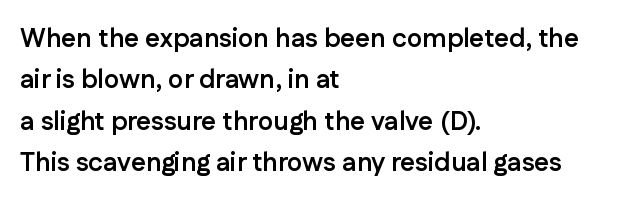
Descenders are the only things crossing below the line. Honestly, the row spacing looks completely unremarkable. The font is running at its bold setting. Inter-character spacing is left at the font's built-in metrics. Vertical strokes here are truly vertical.
